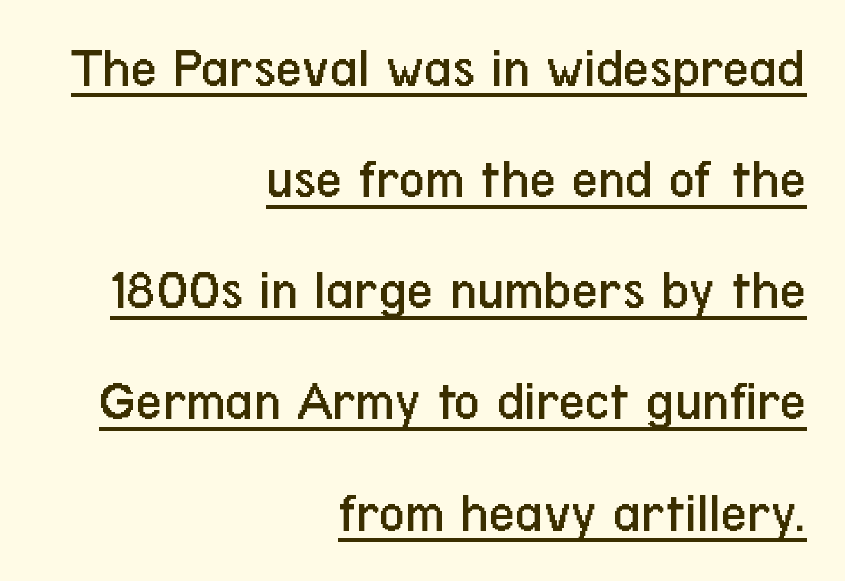
{"serif": "no", "italic": "no", "bold": "no", "weight": "regular", "width": "condensed", "stroke_contrast": "low", "x_height": "medium", "monospaced": "no", "underline": "yes", "align": "right", "line_spacing": "loose", "line_spacing_ratio": 1.95, "letter_spacing": "normal", "letter_spacing_em": 0.0, "glyph_px": 57}
